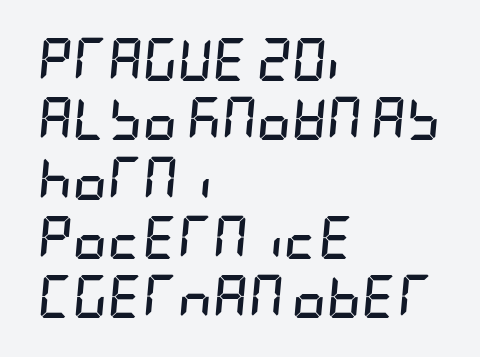
Q: Is the text bold? A: Yes.
Q: Is the text italic (slanted)? A: Yes, it leans right by about 5 degrees.
Q: Is the text underlined? A: No.
Q: How is the paragraph aligned? A: Left-aligned.
Q: Is the spacing between letters normal or unusually wide? A: Normal.
Q: Is the spacing between lines tight, normal or loose? A: Normal.
Q: Width (condensed, normal, or wide)? A: Condensed.
Q: Stroke contrast? A: Low.
Q: x-height? A: Large.
